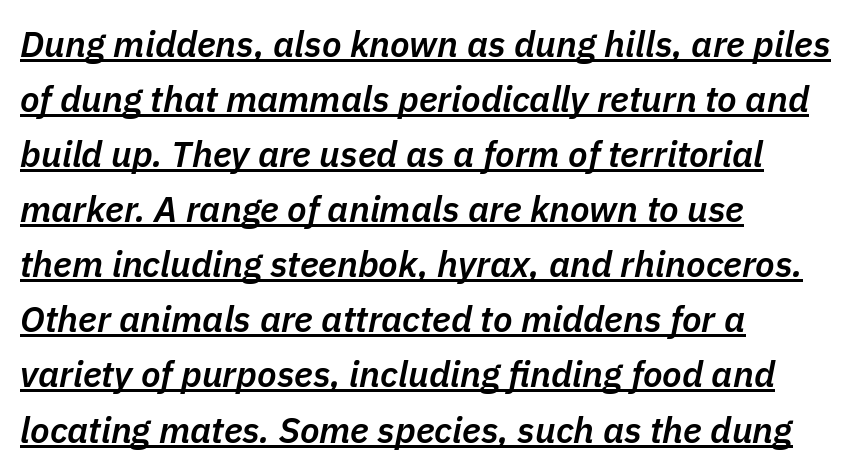
Q: Is the text bold? A: Semi-bold.
Q: Is the text italic (slanted)? A: Yes, it leans right by about 11 degrees.
Q: Is the text underlined? A: Yes.
Q: How is the paragraph aligned? A: Left-aligned.
Q: Is the spacing between letters normal or unusually wide? A: Normal.
Q: Is the spacing between lines tight, normal or loose? A: Normal.
Q: Width (condensed, normal, or wide)? A: Normal.
Q: Stroke contrast? A: Low.
Q: x-height? A: Medium.
Q: Monospaced? A: No.
